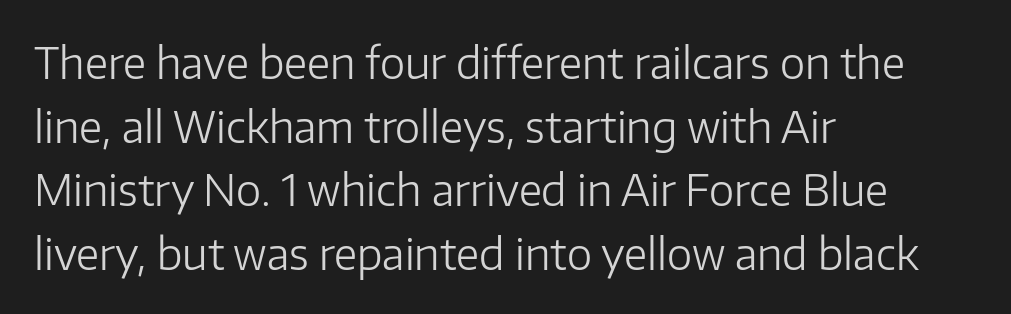
{"serif": "no", "italic": "no", "bold": "no", "weight": "light", "width": "normal", "stroke_contrast": "low", "x_height": "medium", "monospaced": "no", "underline": "no", "align": "left", "line_spacing": "normal", "line_spacing_ratio": 1.48, "letter_spacing": "normal", "letter_spacing_em": 0.0, "glyph_px": 43}
